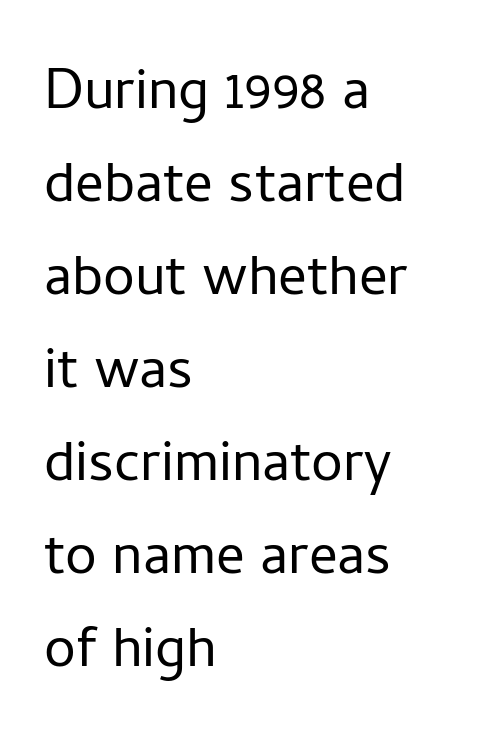
{"serif": "no", "italic": "no", "bold": "no", "weight": "light", "width": "normal", "stroke_contrast": "low", "x_height": "medium", "monospaced": "no", "underline": "no", "align": "left", "line_spacing": "normal", "line_spacing_ratio": 1.31, "letter_spacing": "normal", "letter_spacing_em": 0.0, "glyph_px": 71}
